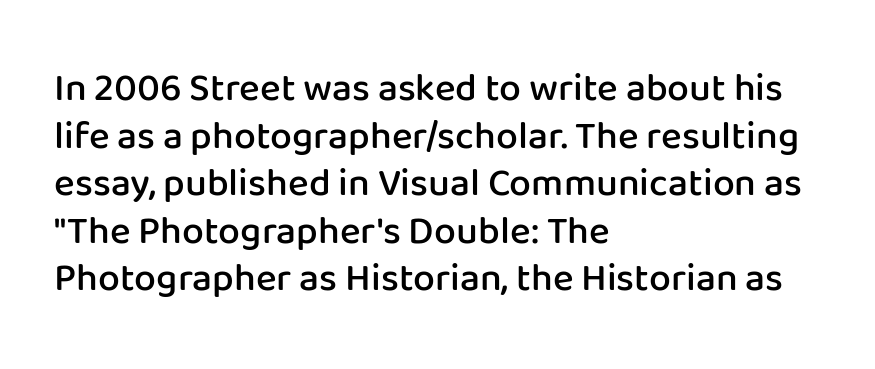
Q: Is the text bold? A: Semi-bold.
Q: Is the text italic (slanted)? A: No, it is upright.
Q: Is the typeface a serif or a sans-serif typeface? A: Sans-serif.
Q: Is the text underlined? A: No.
Q: How is the paragraph aligned? A: Left-aligned.
Q: Is the spacing between letters normal or unusually wide? A: Normal.
Q: Width (condensed, normal, or wide)? A: Normal.
Q: Stroke contrast? A: Low.
Q: x-height? A: Medium.
Q: Monospaced? A: No.
